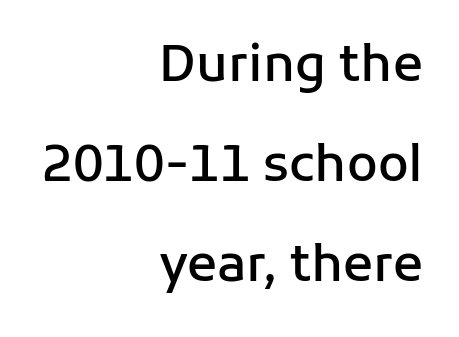
The image shows 50 px semibold sans-serif type, upright; set right-aligned, loose line spacing (2.0x), normal letter spacing, not underlined; low stroke contrast and a medium x-height.
